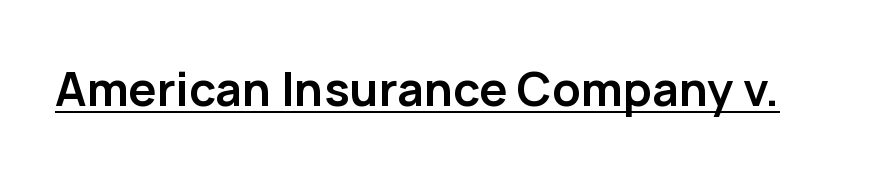
{"serif": "no", "italic": "no", "bold": "yes", "weight": "semibold", "width": "normal", "stroke_contrast": "low", "x_height": "medium", "monospaced": "no", "underline": "yes", "letter_spacing": "normal", "letter_spacing_em": 0.0, "glyph_px": 47}
